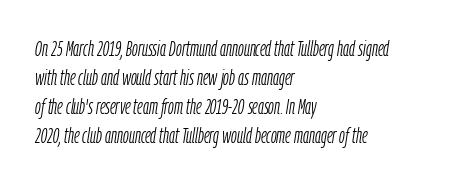
Q: Is the text bold? A: No.
Q: Is the text italic (slanted)? A: Yes, it leans right by about 9 degrees.
Q: Is the text underlined? A: No.
Q: How is the paragraph aligned? A: Left-aligned.
Q: Is the spacing between letters normal or unusually wide? A: Normal.
Q: Is the spacing between lines tight, normal or loose? A: Normal.
